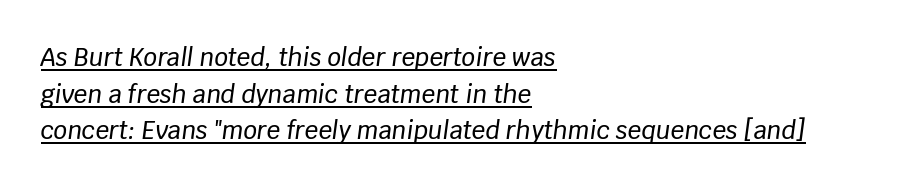
Q: Is the text italic (slanted)? A: Yes, it leans right by about 8 degrees.
Q: Is the text underlined? A: Yes.
Q: How is the paragraph aligned? A: Left-aligned.
Q: Is the spacing between letters normal or unusually wide? A: Normal.
Q: Is the spacing between lines tight, normal or loose? A: Normal.
